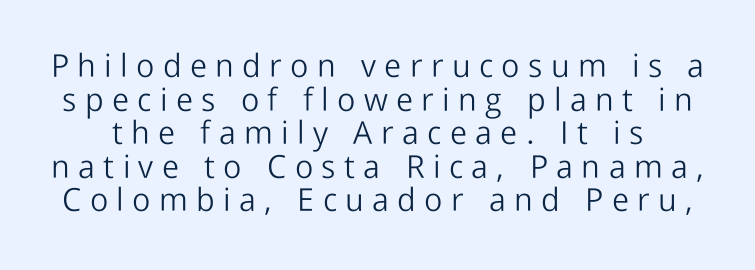
{"serif": "no", "italic": "no", "bold": "no", "weight": "light", "width": "normal", "stroke_contrast": "low", "x_height": "medium", "monospaced": "no", "underline": "no", "line_spacing": "tight", "line_spacing_ratio": 1.05, "letter_spacing": "wide", "letter_spacing_em": 0.26, "glyph_px": 32}
